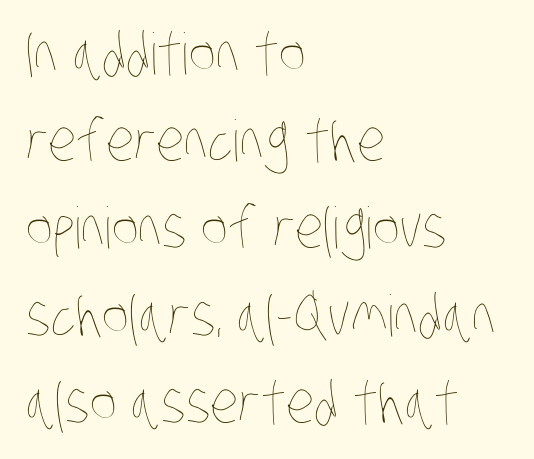
Q: Is the text bold? A: No.
Q: Is the text underlined? A: No.
Q: How is the paragraph aligned? A: Left-aligned.
Q: Is the spacing between letters normal or unusually wide? A: Normal.
Q: Is the spacing between lines tight, normal or loose? A: Normal.
Q: Width (condensed, normal, or wide)? A: Condensed.
Q: Stroke contrast? A: Low.
Q: x-height? A: Large.
Q: Monospaced? A: No.
